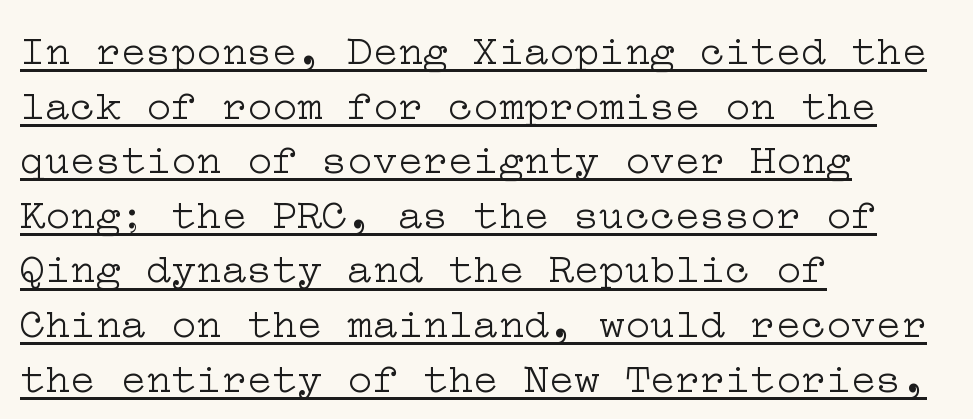
Does the lettering tilt? It doesn't — this is upright. Check the space under the baseline: a stroke is drawn there. Regarding serifs, this sample has them. Leading: standard. These lines are set flush left with a ragged right edge. Weight: not bold — regular or lighter.
